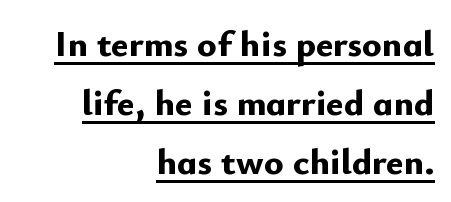
Q: Is the text bold? A: Yes.
Q: Is the text italic (slanted)? A: No, it is upright.
Q: Is the typeface a serif or a sans-serif typeface? A: Sans-serif.
Q: Is the text underlined? A: Yes.
Q: How is the paragraph aligned? A: Right-aligned.
Q: Is the spacing between letters normal or unusually wide? A: Normal.
Q: Is the spacing between lines tight, normal or loose? A: Normal.
Q: Width (condensed, normal, or wide)? A: Normal.
Q: Stroke contrast? A: Low.
Q: x-height? A: Small.
Q: Monospaced? A: No.
